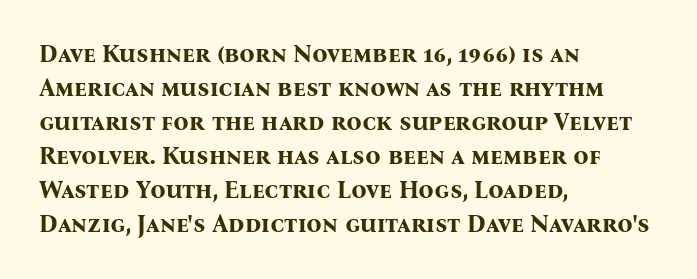
The passage shown stacks its lines at a standard gap. These lines keep a tight, regular rhythm from letter to letter. Descenders hang freely into open space. The sample has been set heavy, in full bold. Leftover space on each line is placed entirely after the last word. Nope, not italic — everything's standing straight.
